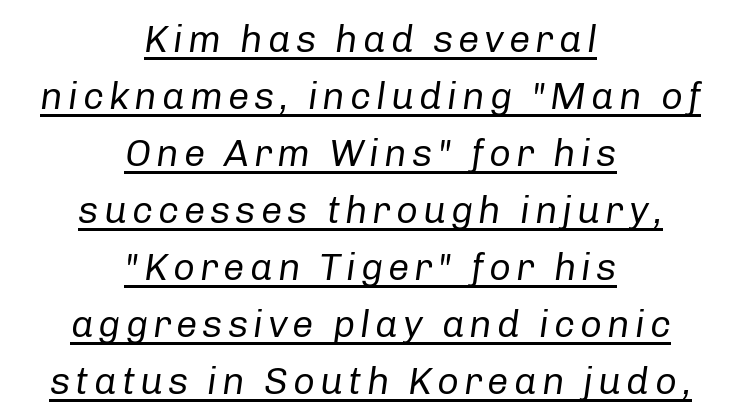
{"italic": "yes", "lean": "right", "slant_degrees": 8, "bold": "no", "weight": "regular", "width": "normal", "stroke_contrast": "low", "x_height": "medium", "monospaced": "no", "underline": "yes", "align": "center", "line_spacing": "normal", "line_spacing_ratio": 1.5, "glyph_px": 38}
